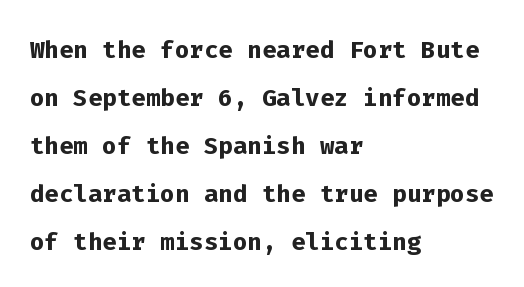
Each new line begins a customary step beneath the previous one. Underlining? Definitely not there. The face used here has the dense, thick strokes of a bold. Is there any slant? The stems are plumb. The text block is weighted toward the left margin, trailing off unevenly rightward.
